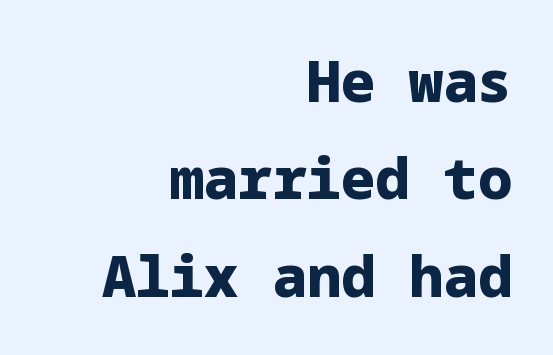
Q: Is the text bold? A: Yes.
Q: Is the text italic (slanted)? A: No, it is upright.
Q: Is the typeface a serif or a sans-serif typeface? A: Sans-serif.
Q: Is the text underlined? A: No.
Q: How is the paragraph aligned? A: Right-aligned.
Q: Is the spacing between letters normal or unusually wide? A: Normal.
Q: Width (condensed, normal, or wide)? A: Normal.
Q: Stroke contrast? A: Low.
Q: x-height? A: Medium.
